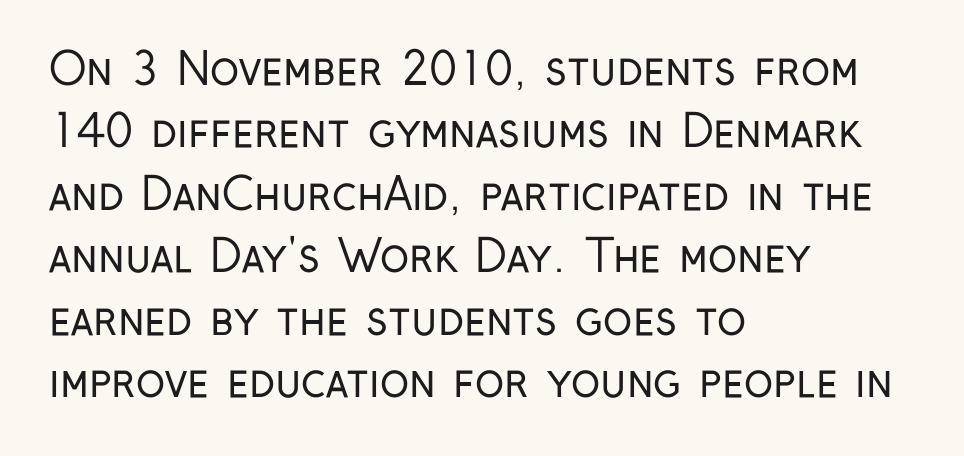
Character widths vary here, with narrow letters taking less room than wide ones. Grotesque or geometric, the face here clearly has no serifs. The font is comparable to plain body text, perhaps lighter. The rows are spaced the way most documents space them. These lines stack with their left ends in a neat column.
